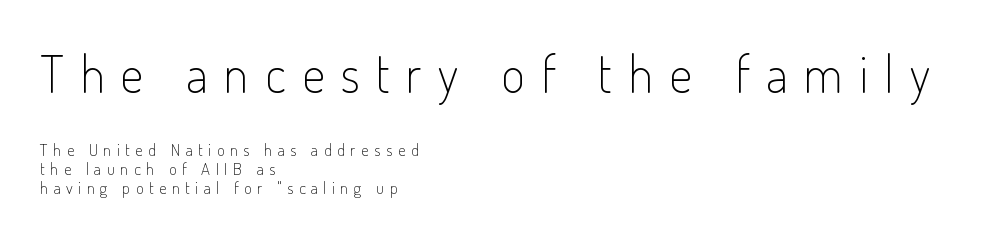
Q: Is the text bold? A: No.
Q: Is the text italic (slanted)? A: No, it is upright.
Q: Is the typeface a serif or a sans-serif typeface? A: Sans-serif.
Q: Is the text underlined? A: No.
Q: How is the paragraph aligned? A: Left-aligned.
Q: Is the spacing between letters normal or unusually wide? A: Unusually wide.
Q: Is the spacing between lines tight, normal or loose? A: Tight.
Q: Which block of text is set in a larger size, the first (top) or the second (bottom)? A: The first (top) one.
Q: Width (condensed, normal, or wide)? A: Condensed.
Q: Stroke contrast? A: Low.
Q: x-height? A: Small.
Q: Monospaced? A: No.
